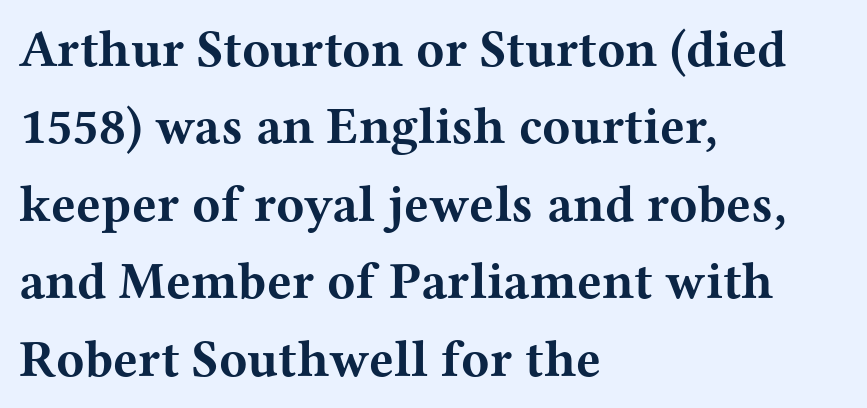
{"serif": "yes", "italic": "no", "bold": "yes", "weight": "bold", "width": "wide", "stroke_contrast": "medium", "x_height": "medium", "monospaced": "no", "underline": "no", "align": "left", "line_spacing": "normal", "line_spacing_ratio": 1.49, "letter_spacing": "normal", "letter_spacing_em": 0.0, "glyph_px": 52}
